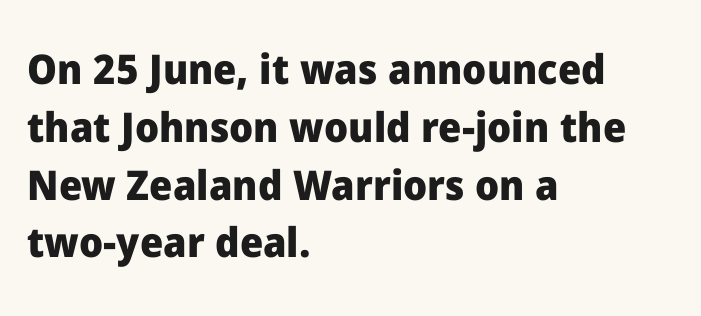
{"serif": "no", "italic": "no", "bold": "yes", "weight": "heavy", "width": "normal", "stroke_contrast": "low", "x_height": "medium", "monospaced": "no", "underline": "no", "align": "left", "line_spacing": "normal", "line_spacing_ratio": 1.41, "letter_spacing": "normal", "letter_spacing_em": 0.0, "glyph_px": 41}
